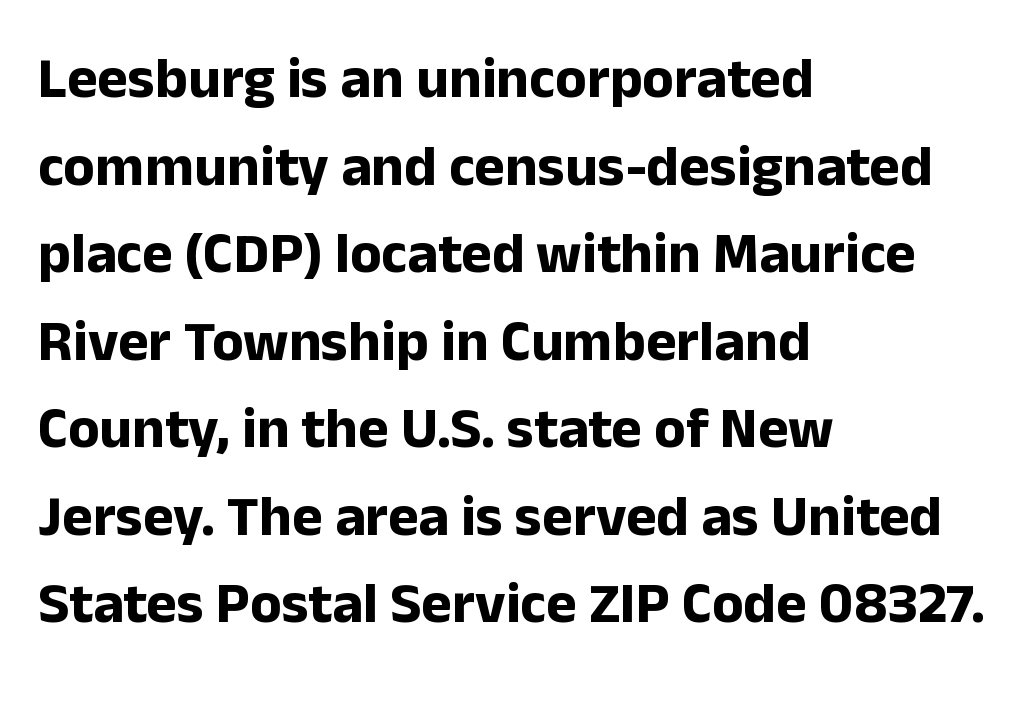
The image shows 58 px bold sans-serif type, upright; set left-aligned, normal line spacing (1.51x), normal letter spacing, not underlined; low stroke contrast and a medium x-height.
